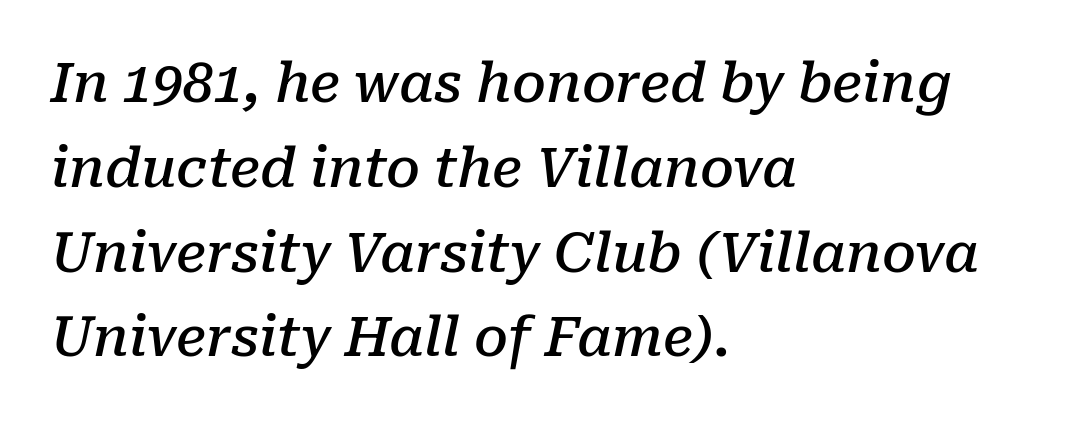
{"serif": "yes", "italic": "yes", "lean": "right", "slant_degrees": 10, "bold": "semi", "weight": "semibold", "width": "normal", "stroke_contrast": "low", "x_height": "medium", "monospaced": "no", "underline": "no", "align": "left", "line_spacing": "normal", "line_spacing_ratio": 1.57, "letter_spacing": "normal", "letter_spacing_em": 0.0, "glyph_px": 54}
